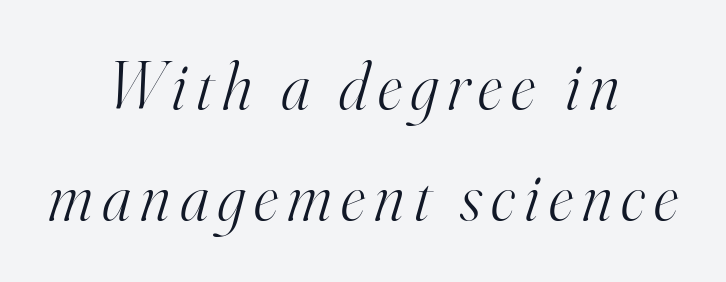
Q: Is the text bold? A: No.
Q: Is the text italic (slanted)? A: Yes, it leans right by about 16 degrees.
Q: Is the typeface a serif or a sans-serif typeface? A: Serif.
Q: Is the text underlined? A: No.
Q: How is the paragraph aligned? A: Centered.
Q: Is the spacing between lines tight, normal or loose? A: Normal.
Q: Width (condensed, normal, or wide)? A: Normal.
Q: Stroke contrast? A: High.
Q: x-height? A: Small.
Q: Monospaced? A: No.
